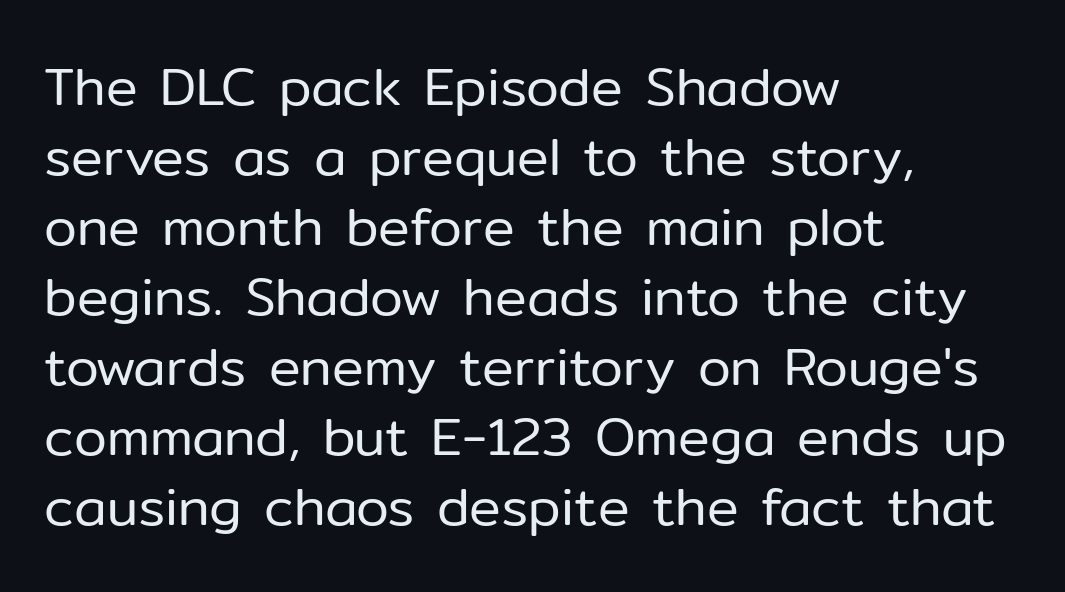
You could not count columns in this text — the font is proportionally spaced. These glyphs show unthickened strokes, regular width or finer. The lines are quadded left. A roman cut, with each character standing at attention. Unmarked baselines from the first word to the last. Caption: standard tracking, unaltered.
